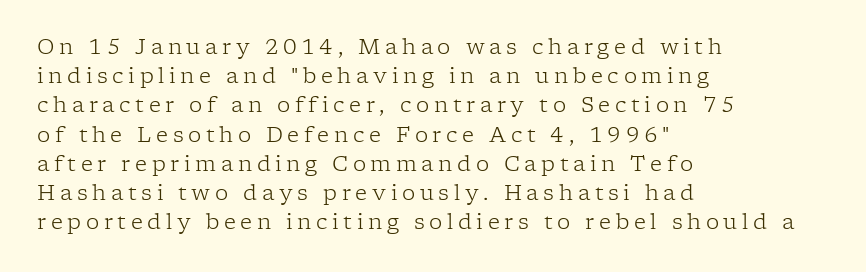
Q: Is the text bold? A: No.
Q: Is the text italic (slanted)? A: No, it is upright.
Q: Is the text underlined? A: No.
Q: How is the paragraph aligned? A: Left-aligned.
Q: Is the spacing between letters normal or unusually wide? A: Unusually wide.
Q: Is the spacing between lines tight, normal or loose? A: Normal.
